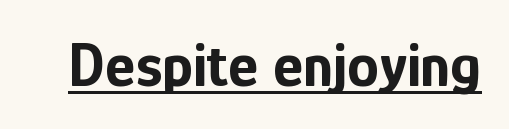
The image shows 64 px bold, condensed sans-serif type, upright; set normal letter spacing, underlined; low stroke contrast and a medium x-height.
